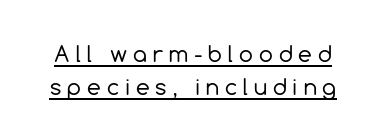
The image shows 22 px text type, upright; set normal line spacing (1.49x), unusually wide letter spacing (+0.27 em), underlined.
